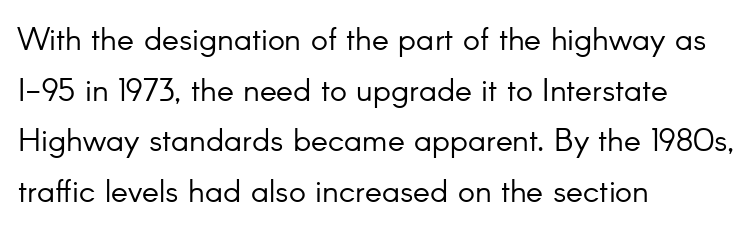
Q: Is the text bold? A: No.
Q: Is the text italic (slanted)? A: No, it is upright.
Q: Is the typeface a serif or a sans-serif typeface? A: Sans-serif.
Q: Is the text underlined? A: No.
Q: How is the paragraph aligned? A: Left-aligned.
Q: Is the spacing between letters normal or unusually wide? A: Normal.
Q: Is the spacing between lines tight, normal or loose? A: Normal.
Q: Width (condensed, normal, or wide)? A: Normal.
Q: Stroke contrast? A: Low.
Q: x-height? A: Small.
Q: Monospaced? A: No.
